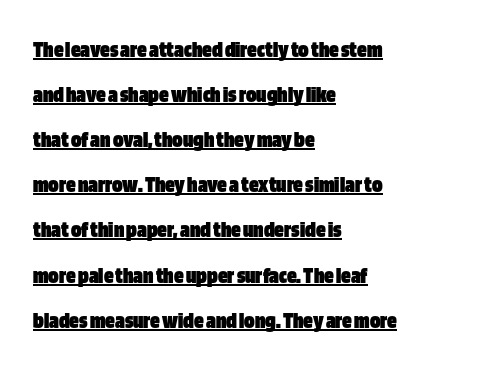
{"italic": "no", "bold": "yes", "underline": "yes", "align": "left", "line_spacing_ratio": 1.88, "letter_spacing": "normal", "letter_spacing_em": 0.0, "glyph_px": 24}
